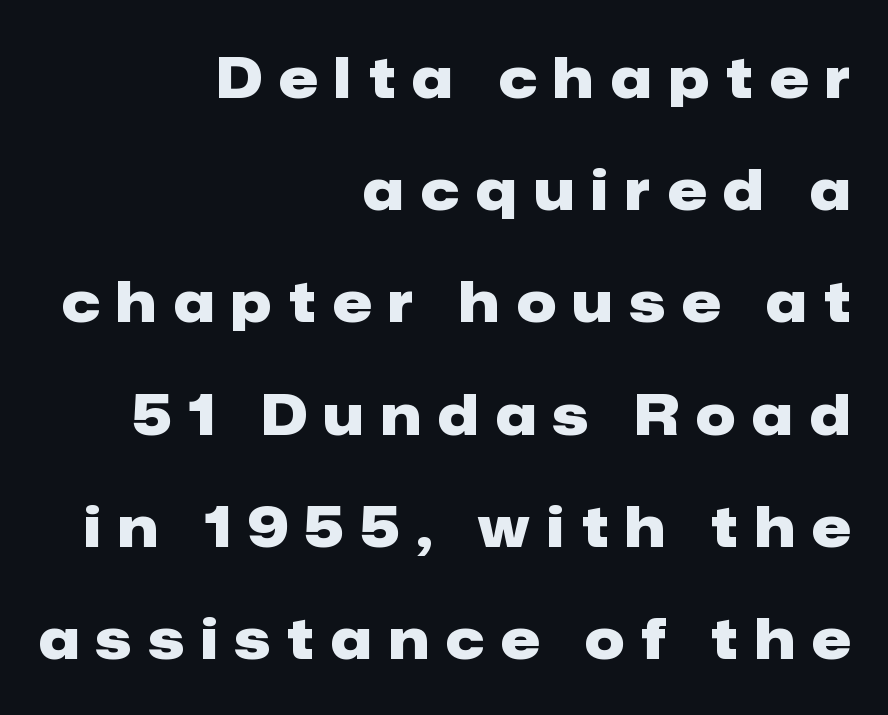
Q: Is the text bold? A: Yes.
Q: Is the text italic (slanted)? A: No, it is upright.
Q: Is the typeface a serif or a sans-serif typeface? A: Sans-serif.
Q: Is the text underlined? A: No.
Q: How is the paragraph aligned? A: Right-aligned.
Q: Is the spacing between letters normal or unusually wide? A: Unusually wide.
Q: Is the spacing between lines tight, normal or loose? A: Loose.
Q: Width (condensed, normal, or wide)? A: Normal.
Q: Stroke contrast? A: Low.
Q: x-height? A: Medium.
Q: Monospaced? A: No.
